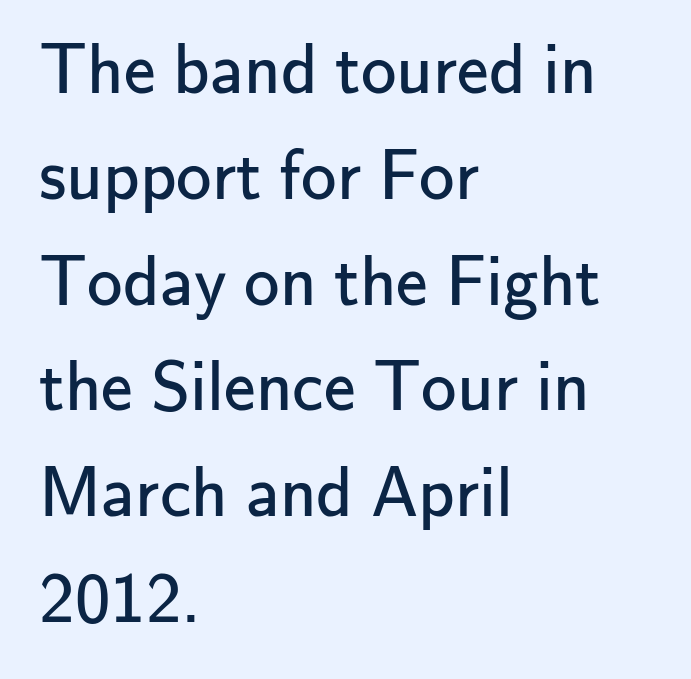
The letters sit at their default tracking, neither squeezed nor spread. On a weight scale, this lands at 450 or below. Casual observation: everything's shoved over to the left. Does the type have serifs? No, each stem ends abruptly. Character widths vary here, with narrow letters taking less room than wide ones. The font's upright variant was chosen for this text.
